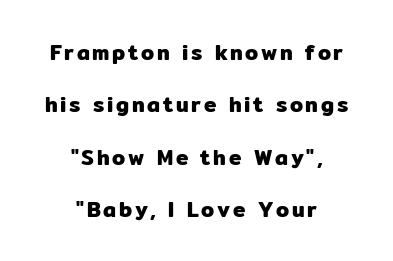
{"italic": "no", "underline": "no", "align": "center", "line_spacing": "loose", "line_spacing_ratio": 2.49, "glyph_px": 21}
